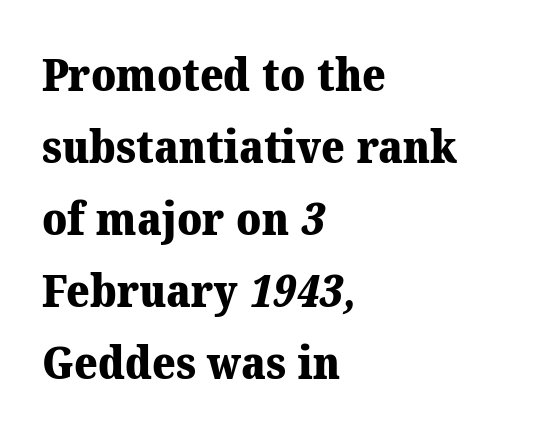
The image shows 45 px heavy serif type; set left-aligned, normal line spacing (1.6x), normal letter spacing, not underlined; medium stroke contrast and a medium x-height.
